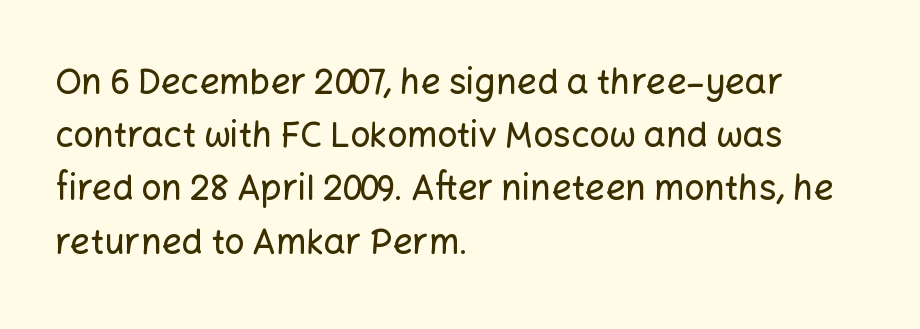
Q: Is the text italic (slanted)? A: No, it is upright.
Q: Is the typeface a serif or a sans-serif typeface? A: Sans-serif.
Q: Is the text underlined? A: No.
Q: How is the paragraph aligned? A: Left-aligned.
Q: Is the spacing between letters normal or unusually wide? A: Normal.
Q: Is the spacing between lines tight, normal or loose? A: Normal.
Q: Width (condensed, normal, or wide)? A: Normal.
Q: Stroke contrast? A: Low.
Q: x-height? A: Medium.
Q: Monospaced? A: No.
